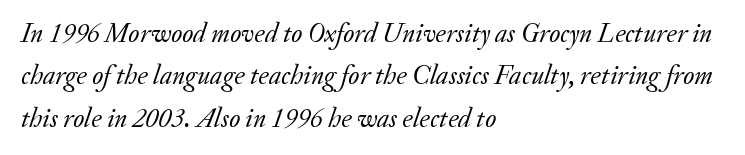
{"italic": "yes", "lean": "right", "slant_degrees": 20, "bold": "no", "underline": "no", "align": "left", "line_spacing": "normal", "line_spacing_ratio": 1.57, "letter_spacing": "normal", "letter_spacing_em": 0.0, "glyph_px": 27}
